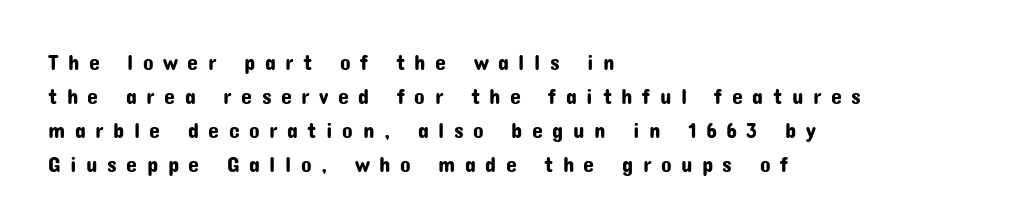
Q: Is the text italic (slanted)? A: No, it is upright.
Q: Is the text underlined? A: No.
Q: How is the paragraph aligned? A: Left-aligned.
Q: Is the spacing between letters normal or unusually wide? A: Unusually wide.
Q: Is the spacing between lines tight, normal or loose? A: Normal.
